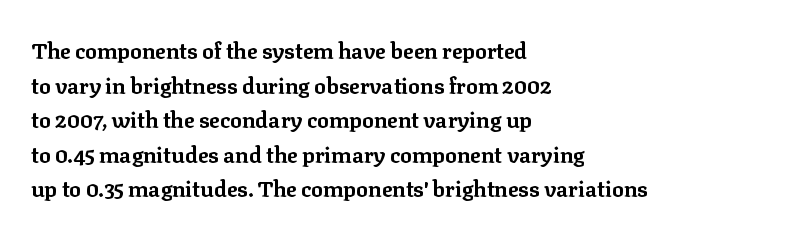
{"italic": "no", "bold": "yes", "underline": "no", "align": "left", "line_spacing": "normal", "line_spacing_ratio": 1.57, "letter_spacing": "normal", "letter_spacing_em": 0.0, "glyph_px": 22}
